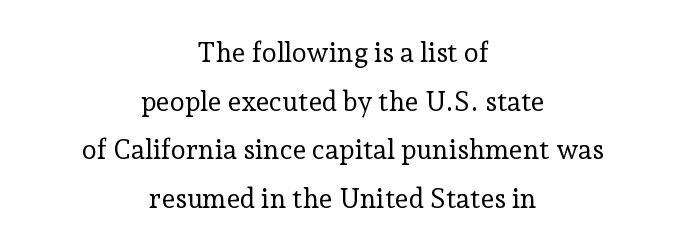
{"italic": "no", "bold": "no", "underline": "no", "align": "center", "line_spacing_ratio": 1.8, "letter_spacing": "normal", "letter_spacing_em": 0.0, "glyph_px": 27}
